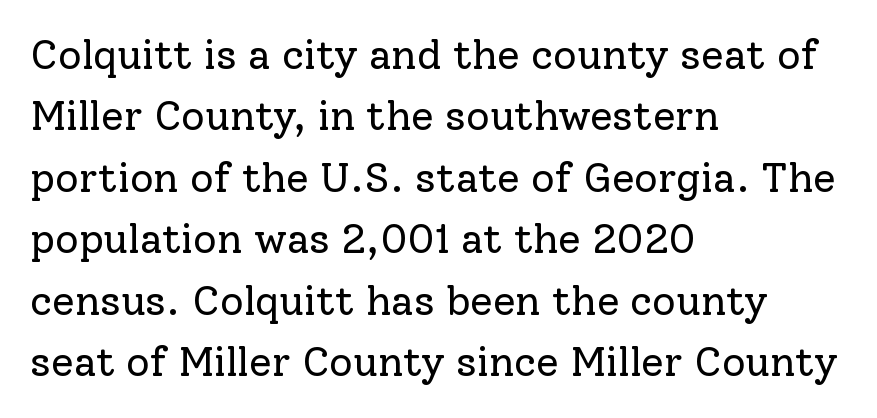
Q: Is the text bold? A: No.
Q: Is the text italic (slanted)? A: No, it is upright.
Q: Is the typeface a serif or a sans-serif typeface? A: Serif.
Q: Is the text underlined? A: No.
Q: How is the paragraph aligned? A: Left-aligned.
Q: Is the spacing between letters normal or unusually wide? A: Normal.
Q: Is the spacing between lines tight, normal or loose? A: Normal.
Q: Width (condensed, normal, or wide)? A: Normal.
Q: Stroke contrast? A: Low.
Q: x-height? A: Medium.
Q: Monospaced? A: No.
